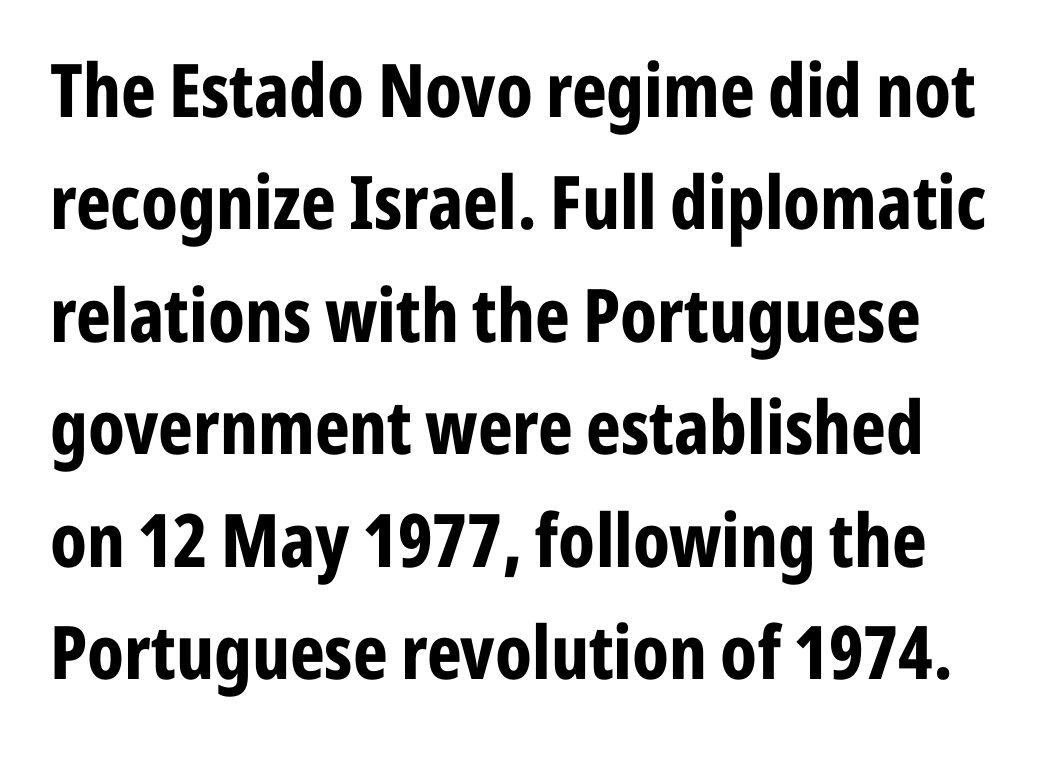
In terms of weight, the rendering is a true, heavy bold. A typesetter would label this face a sans. Anything drawn beneath the words? Only blank space. Think of a printed novel: that variable character pitch is what you see here. Quick note: interline space is typical. A typesetter would call this zero additional tracking.
